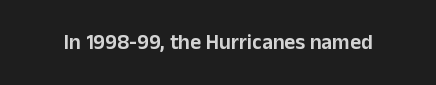
The image shows 21 px text type, upright; set normal letter spacing, not underlined.
